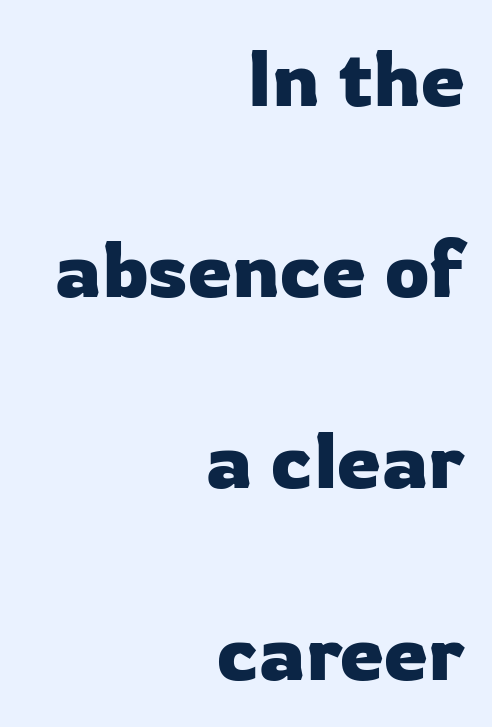
Are there feet on the stems? There aren't — it's a sans. Proportional: the letters do not fall into vertical columns. Notice the wide empty band between every row — that's loose leading. Tall strokes in this sample are plumb rather than angled.
